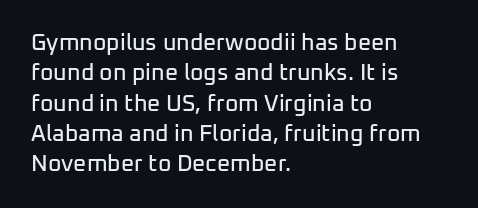
Q: Is the text italic (slanted)? A: No, it is upright.
Q: Is the text underlined? A: No.
Q: How is the paragraph aligned? A: Left-aligned.
Q: Is the spacing between letters normal or unusually wide? A: Normal.
Q: Is the spacing between lines tight, normal or loose? A: Normal.
